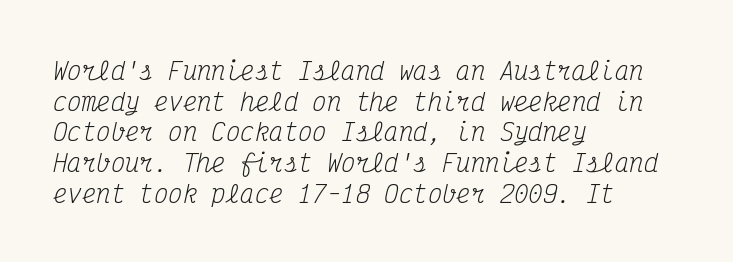
The image shows 24 px text type, italic (leaning right); set left-aligned, normal line spacing (1.28x), normal letter spacing, not underlined.
